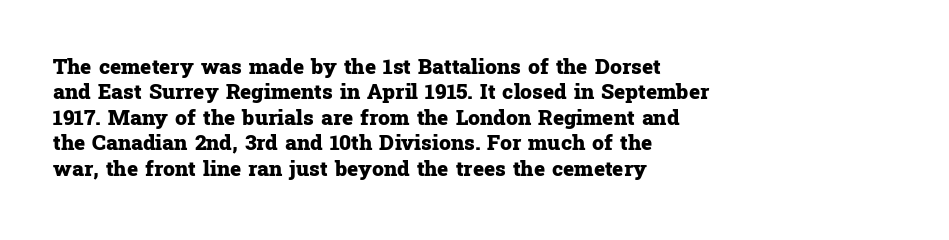
The gaps between neighbouring characters are ordinary and unremarkable. Heavy, bold letterforms. Posture: straight, roman, zero tilt. Caption: multi-line text, flush left, ragged right. Clear beneath every line of the passage.
